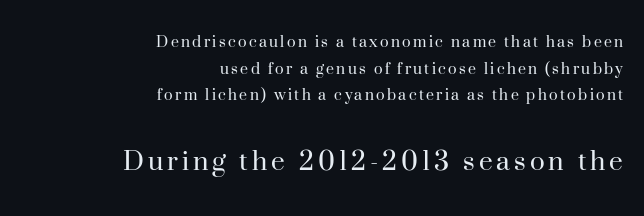
Q: Is the text bold? A: No.
Q: Is the text italic (slanted)? A: No, it is upright.
Q: Is the typeface a serif or a sans-serif typeface? A: Serif.
Q: Is the text underlined? A: No.
Q: How is the paragraph aligned? A: Right-aligned.
Q: Is the spacing between lines tight, normal or loose? A: Normal.
Q: Which block of text is set in a larger size, the first (top) or the second (bottom)? A: The second (bottom) one.
Q: Width (condensed, normal, or wide)? A: Normal.
Q: Stroke contrast? A: High.
Q: x-height? A: Small.
Q: Monospaced? A: No.
